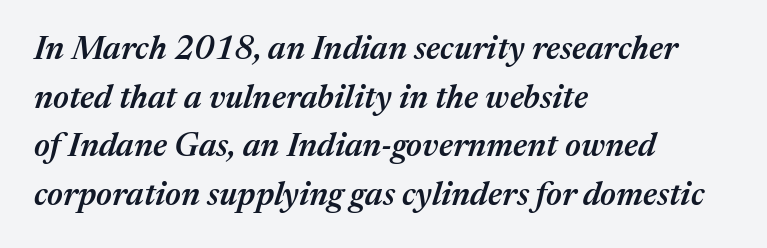
The image shows 33 px semibold type, italic (leaning right); set left-aligned, normal line spacing (1.47x), normal letter spacing, not underlined; medium stroke contrast and a medium x-height.
